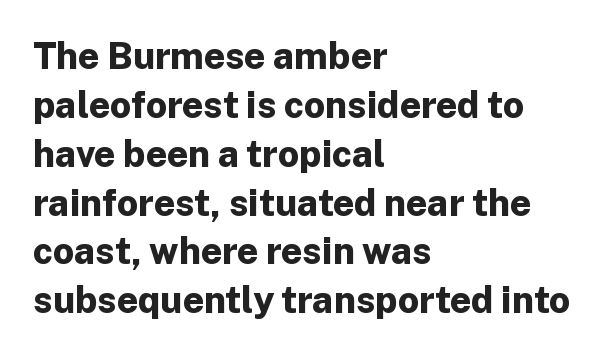
The image shows 37 px bold sans-serif type, upright; set left-aligned, normal line spacing (1.32x), normal letter spacing, not underlined; low stroke contrast and a medium x-height.
